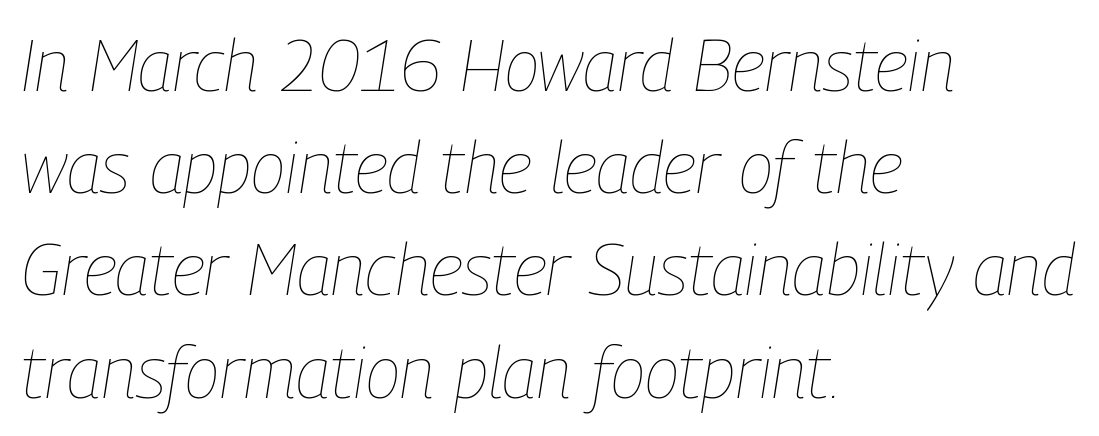
Q: Is the text bold? A: No.
Q: Is the text italic (slanted)? A: Yes, it leans right by about 9 degrees.
Q: Is the text underlined? A: No.
Q: How is the paragraph aligned? A: Left-aligned.
Q: Is the spacing between letters normal or unusually wide? A: Normal.
Q: Is the spacing between lines tight, normal or loose? A: Normal.
Q: Width (condensed, normal, or wide)? A: Condensed.
Q: Stroke contrast? A: Low.
Q: x-height? A: Medium.
Q: Monospaced? A: No.
